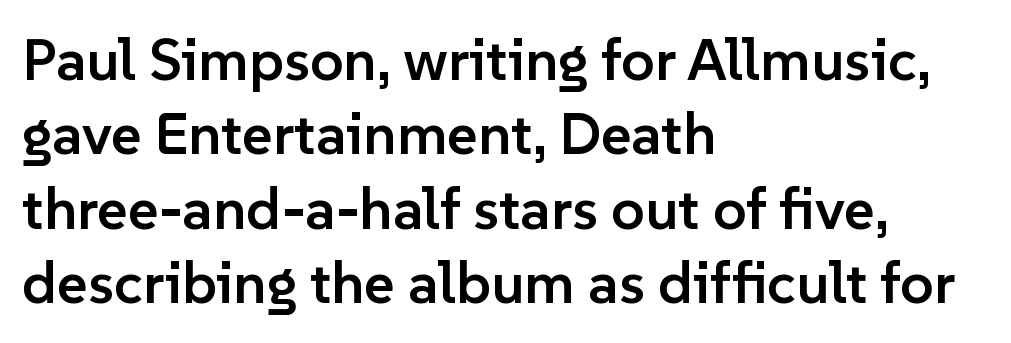
{"serif": "no", "italic": "no", "bold": "semi", "weight": "semibold", "width": "normal", "stroke_contrast": "low", "x_height": "medium", "monospaced": "no", "underline": "no", "align": "left", "line_spacing": "normal", "line_spacing_ratio": 1.26, "letter_spacing": "normal", "letter_spacing_em": 0.0, "glyph_px": 59}
